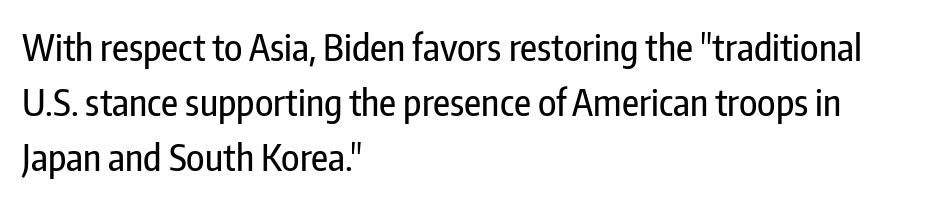
{"serif": "no", "italic": "no", "width": "condensed", "stroke_contrast": "low", "x_height": "medium", "monospaced": "no", "underline": "no", "align": "left", "line_spacing": "normal", "line_spacing_ratio": 1.49, "letter_spacing": "normal", "letter_spacing_em": 0.0, "glyph_px": 37}
